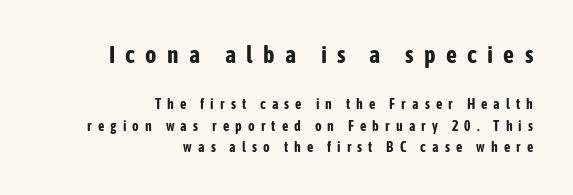
Q: Is the text bold? A: Yes.
Q: Is the text italic (slanted)? A: No, it is upright.
Q: Is the text underlined? A: No.
Q: How is the paragraph aligned? A: Right-aligned.
Q: Is the spacing between letters normal or unusually wide? A: Unusually wide.
Q: Is the spacing between lines tight, normal or loose? A: Normal.
Q: Which block of text is set in a larger size, the first (top) or the second (bottom)? A: The first (top) one.
